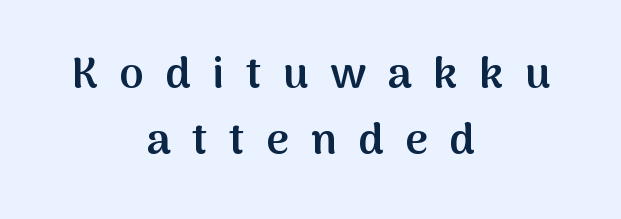
{"serif": "no", "italic": "no", "bold": "semi", "weight": "semibold", "width": "normal", "stroke_contrast": "medium", "x_height": "medium", "monospaced": "no", "underline": "no", "align": "center", "line_spacing": "normal", "line_spacing_ratio": 1.5, "letter_spacing": "wide", "letter_spacing_em": 0.49, "glyph_px": 44}
